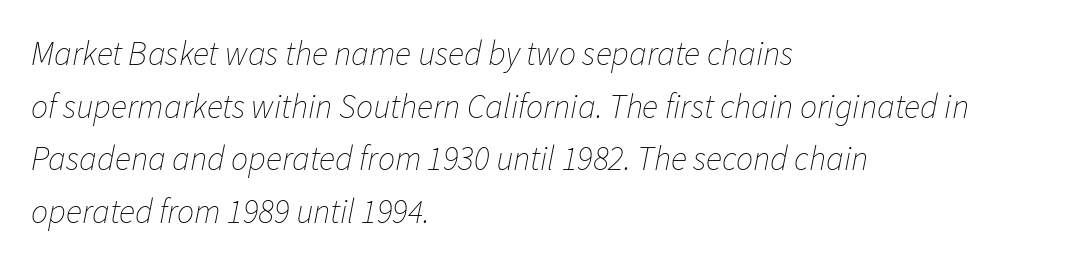
{"italic": "yes", "lean": "right", "slant_degrees": 11, "bold": "no", "weight": "thin", "width": "normal", "stroke_contrast": "low", "x_height": "medium", "monospaced": "no", "underline": "no", "align": "left", "line_spacing": "normal", "line_spacing_ratio": 1.55, "letter_spacing": "normal", "letter_spacing_em": 0.0, "glyph_px": 34}
